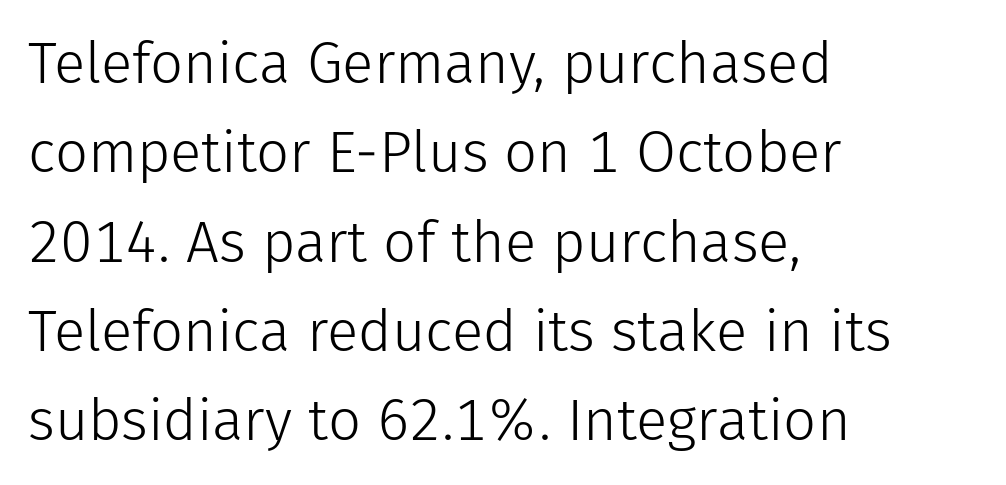
{"serif": "no", "italic": "no", "bold": "no", "weight": "light", "width": "normal", "stroke_contrast": "low", "x_height": "medium", "monospaced": "no", "underline": "no", "align": "left", "line_spacing": "normal", "line_spacing_ratio": 1.54, "letter_spacing": "normal", "letter_spacing_em": 0.0, "glyph_px": 58}
